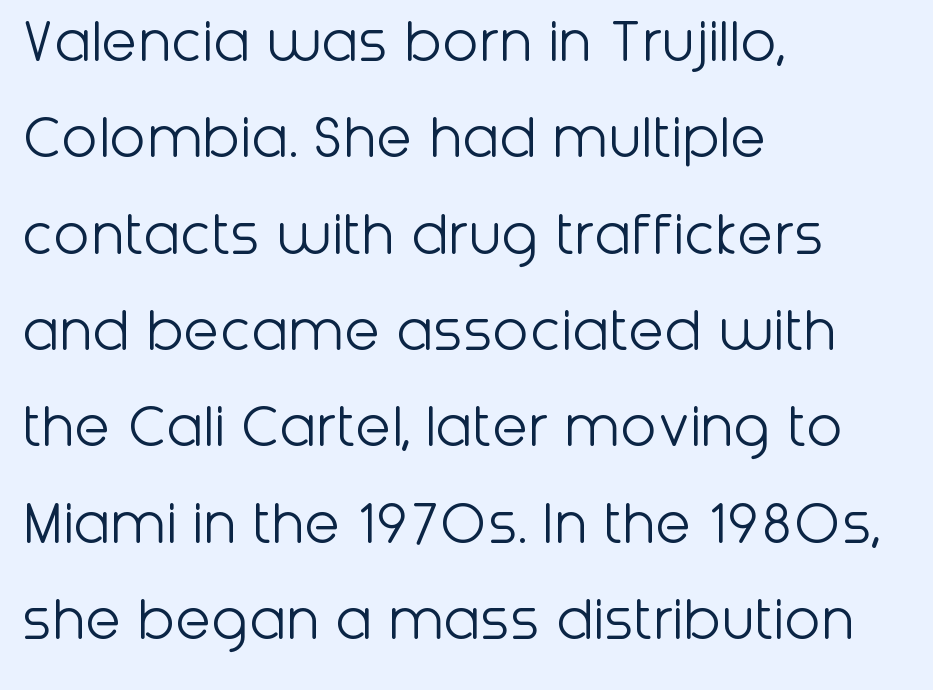
The image shows 66 px light sans-serif type, upright; set left-aligned, normal line spacing (1.46x), normal letter spacing, not underlined; low stroke contrast and a medium x-height.
